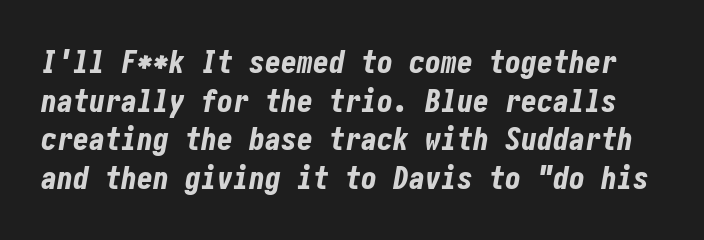
The image shows 32 px bold, condensed type, italic (leaning right); set line spacing 1.21x, normal letter spacing, not underlined; low stroke contrast and a medium x-height.
